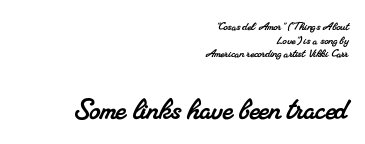
The image shows 35 px serif type; set right-aligned, tight line spacing (0.97x), normal letter spacing, not underlined; the second (bottom) block is 2.5x larger; medium stroke contrast and a small x-height.
